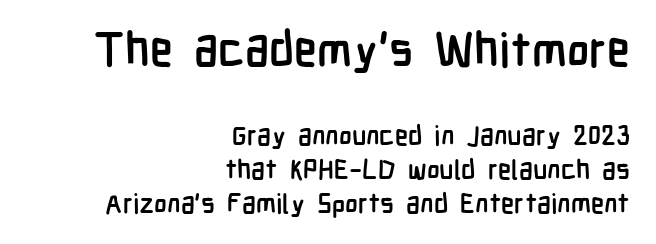
The image shows 47 px semibold, condensed sans-serif type, upright; set right-aligned, normal line spacing (1.25x), normal letter spacing, not underlined; the first (top) block is 1.74x larger; low stroke contrast and a medium x-height.
